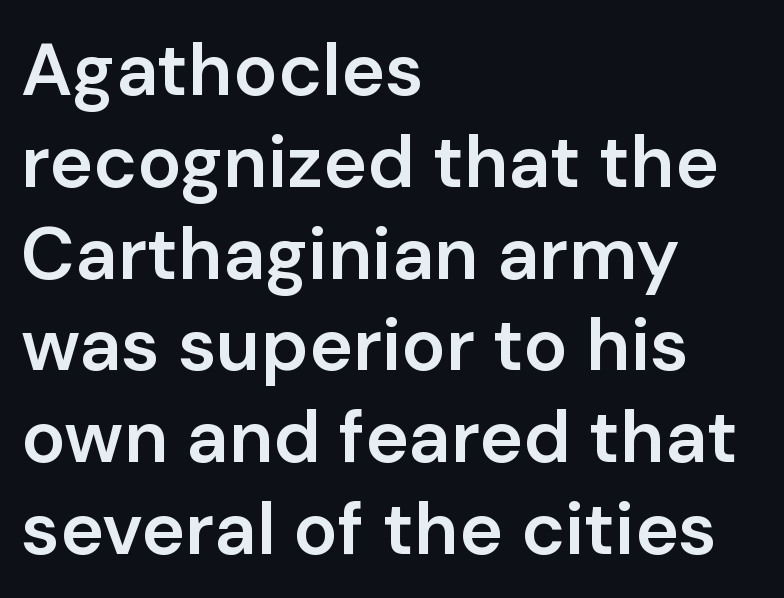
The image shows 74 px semibold sans-serif type, upright; set left-aligned, line spacing 1.24x, normal letter spacing, not underlined; low stroke contrast and a medium x-height.
